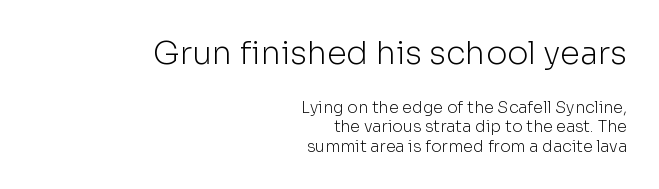
The image shows 32 px light sans-serif type, upright; set right-aligned, line spacing 1.22x, normal letter spacing, not underlined; the first (top) block is 2.0x larger; low stroke contrast and a medium x-height.
